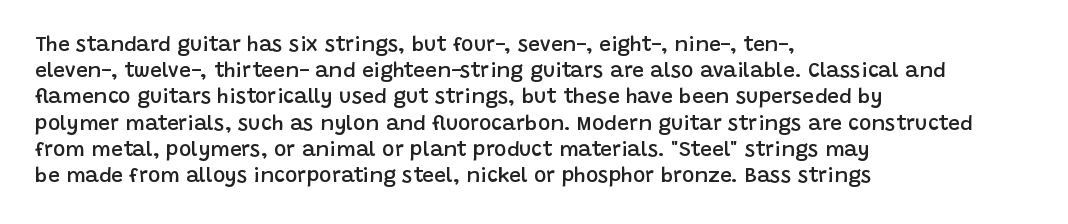
Just letters on the line, the space beneath them empty. Evenly set lines give the paragraph a standard silhouette. Compared with a centered layout, this one pins lines to the left instead. Letter spacing: default.
